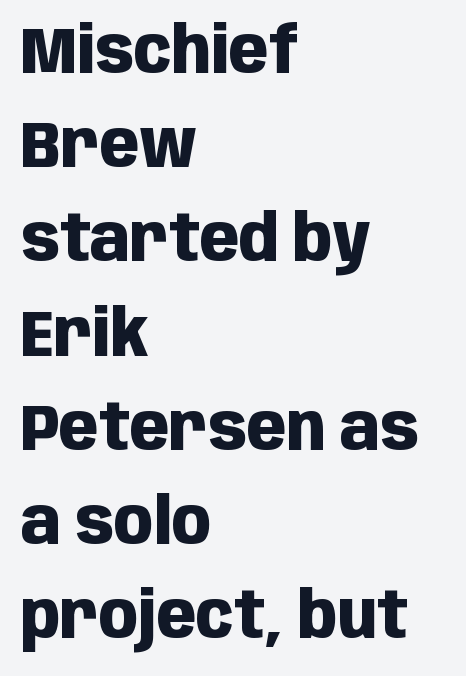
Q: Is the text bold? A: Yes.
Q: Is the text italic (slanted)? A: No, it is upright.
Q: Is the typeface a serif or a sans-serif typeface? A: Sans-serif.
Q: Is the text underlined? A: No.
Q: How is the paragraph aligned? A: Left-aligned.
Q: Is the spacing between letters normal or unusually wide? A: Normal.
Q: Is the spacing between lines tight, normal or loose? A: Normal.
Q: Width (condensed, normal, or wide)? A: Condensed.
Q: Stroke contrast? A: Low.
Q: x-height? A: Large.
Q: Monospaced? A: No.
